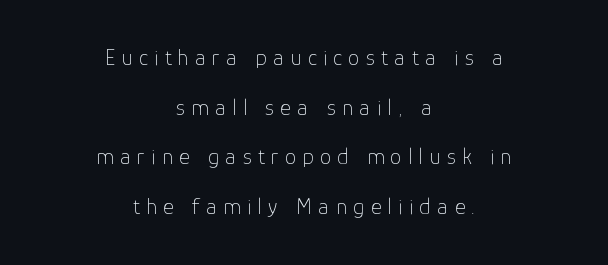
Q: Is the text bold? A: No.
Q: Is the text italic (slanted)? A: No, it is upright.
Q: Is the text underlined? A: No.
Q: How is the paragraph aligned? A: Centered.
Q: Is the spacing between letters normal or unusually wide? A: Unusually wide.
Q: Is the spacing between lines tight, normal or loose? A: Loose.
